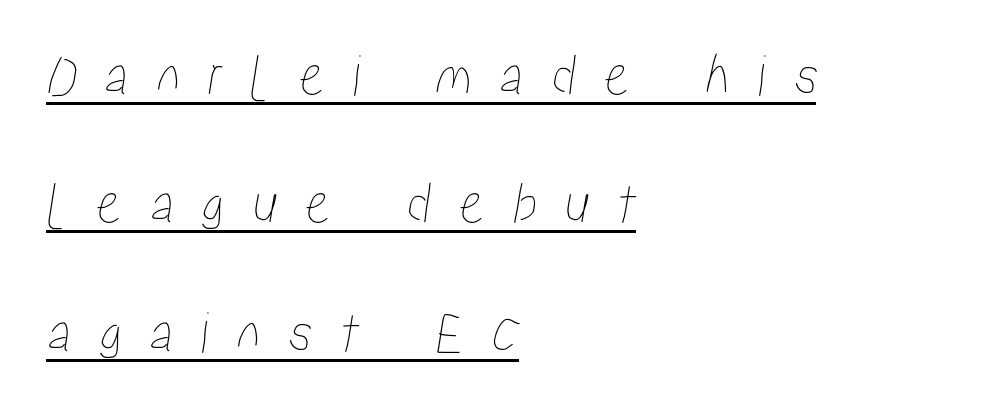
The image shows 60 px condensed type; set left-aligned, loose line spacing (2.14x), unusually wide letter spacing (+0.46 em), underlined; low stroke contrast and a medium x-height.
